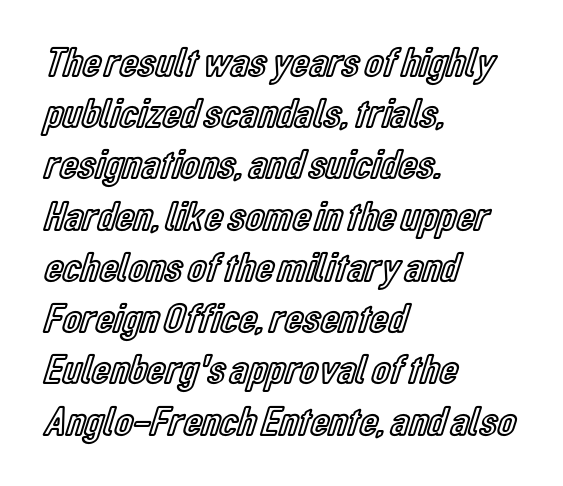
Q: Is the text italic (slanted)? A: Yes.
Q: Is the text underlined? A: No.
Q: How is the paragraph aligned? A: Left-aligned.
Q: Is the spacing between letters normal or unusually wide? A: Normal.
Q: Width (condensed, normal, or wide)? A: Condensed.
Q: x-height? A: Medium.
Q: Monospaced? A: No.
